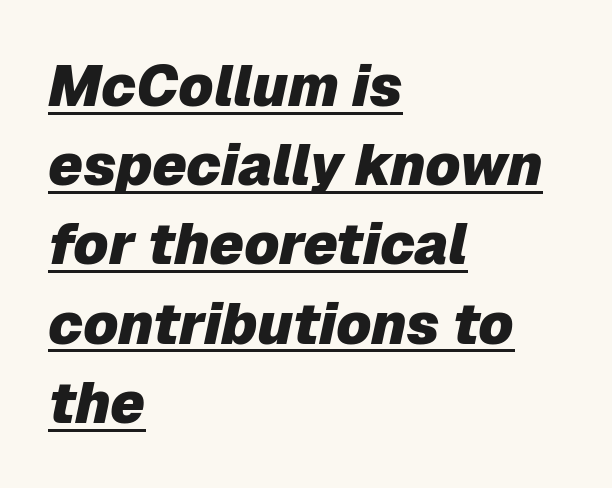
Q: Is the text bold? A: Yes.
Q: Is the text italic (slanted)? A: Yes, it leans right by about 12 degrees.
Q: Is the text underlined? A: Yes.
Q: How is the paragraph aligned? A: Left-aligned.
Q: Is the spacing between letters normal or unusually wide? A: Normal.
Q: Is the spacing between lines tight, normal or loose? A: Normal.
Q: Width (condensed, normal, or wide)? A: Normal.
Q: Stroke contrast? A: Low.
Q: x-height? A: Medium.
Q: Monospaced? A: No.
